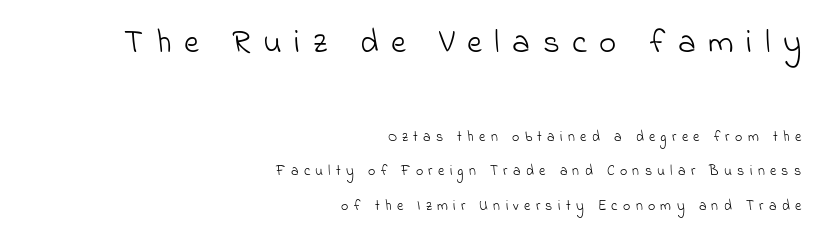
Q: Is the text bold? A: No.
Q: Is the typeface a serif or a sans-serif typeface? A: Sans-serif.
Q: Is the text underlined? A: No.
Q: How is the paragraph aligned? A: Right-aligned.
Q: Is the spacing between letters normal or unusually wide? A: Unusually wide.
Q: Is the spacing between lines tight, normal or loose? A: Loose.
Q: Which block of text is set in a larger size, the first (top) or the second (bottom)? A: The first (top) one.
Q: Width (condensed, normal, or wide)? A: Normal.
Q: Stroke contrast? A: Low.
Q: x-height? A: Small.
Q: Monospaced? A: No.
